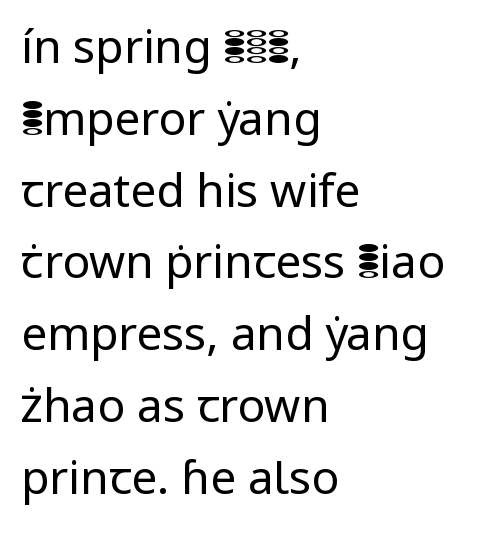
{"serif": "no", "italic": "no", "bold": "no", "weight": "regular", "width": "normal", "stroke_contrast": "low", "x_height": "medium", "monospaced": "no", "underline": "no", "align": "left", "line_spacing": "normal", "line_spacing_ratio": 1.56, "letter_spacing": "normal", "letter_spacing_em": 0.0, "glyph_px": 46}
